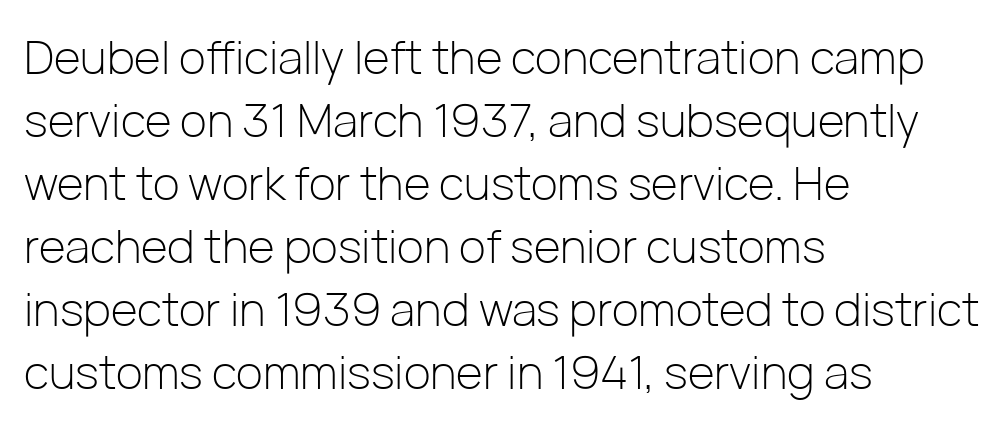
Q: Is the text bold? A: No.
Q: Is the text italic (slanted)? A: No, it is upright.
Q: Is the typeface a serif or a sans-serif typeface? A: Sans-serif.
Q: Is the text underlined? A: No.
Q: How is the paragraph aligned? A: Left-aligned.
Q: Is the spacing between letters normal or unusually wide? A: Normal.
Q: Is the spacing between lines tight, normal or loose? A: Normal.
Q: Width (condensed, normal, or wide)? A: Normal.
Q: Stroke contrast? A: Low.
Q: x-height? A: Medium.
Q: Monospaced? A: No.
